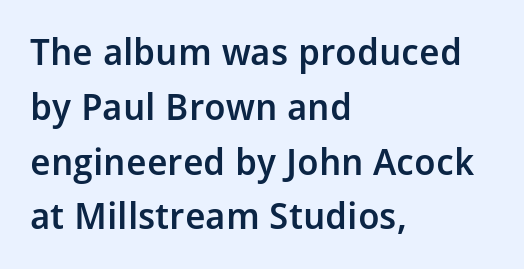
What weight is shown? A semibold, between regular and bold. Italic: no, the glyphs are upright roman. The glyphs in this specimen are sans serif. Check the space under the baseline: it is left empty. A student would call this left alignment; a typographer would say flush left, rag right. This sample has the flowing, uneven cadence of proportional lettering.
